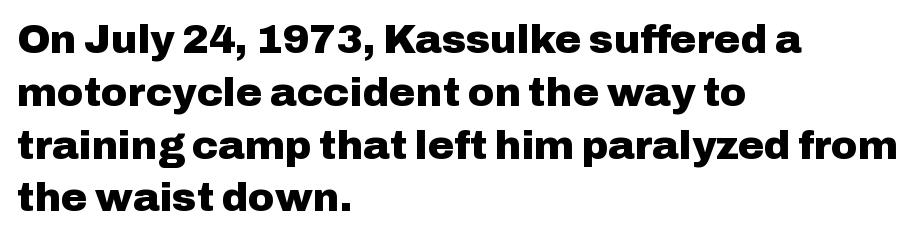
The type sits square on the baseline with zero lean. Its strokes are broad and dark, the hallmark of bold type. Varying glyph widths throughout — classic text-font behaviour. This sample keeps an unexceptional amount of space between lines.
